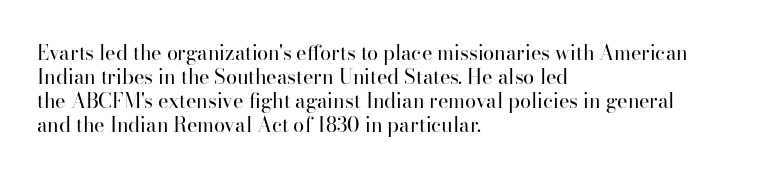
Descenders are the only things crossing below the line. Letters have the restrained weight of plain body copy at most. Where is the straight margin? On the left. Between one letter and the next there's only the usual sliver of space.
